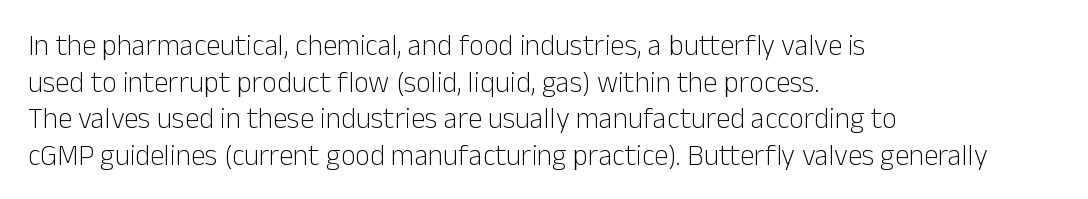
Q: Is the text bold? A: No.
Q: Is the text italic (slanted)? A: No, it is upright.
Q: Is the typeface a serif or a sans-serif typeface? A: Sans-serif.
Q: Is the text underlined? A: No.
Q: How is the paragraph aligned? A: Left-aligned.
Q: Is the spacing between letters normal or unusually wide? A: Normal.
Q: Is the spacing between lines tight, normal or loose? A: Normal.
Q: Width (condensed, normal, or wide)? A: Normal.
Q: Stroke contrast? A: Low.
Q: x-height? A: Medium.
Q: Monospaced? A: No.
